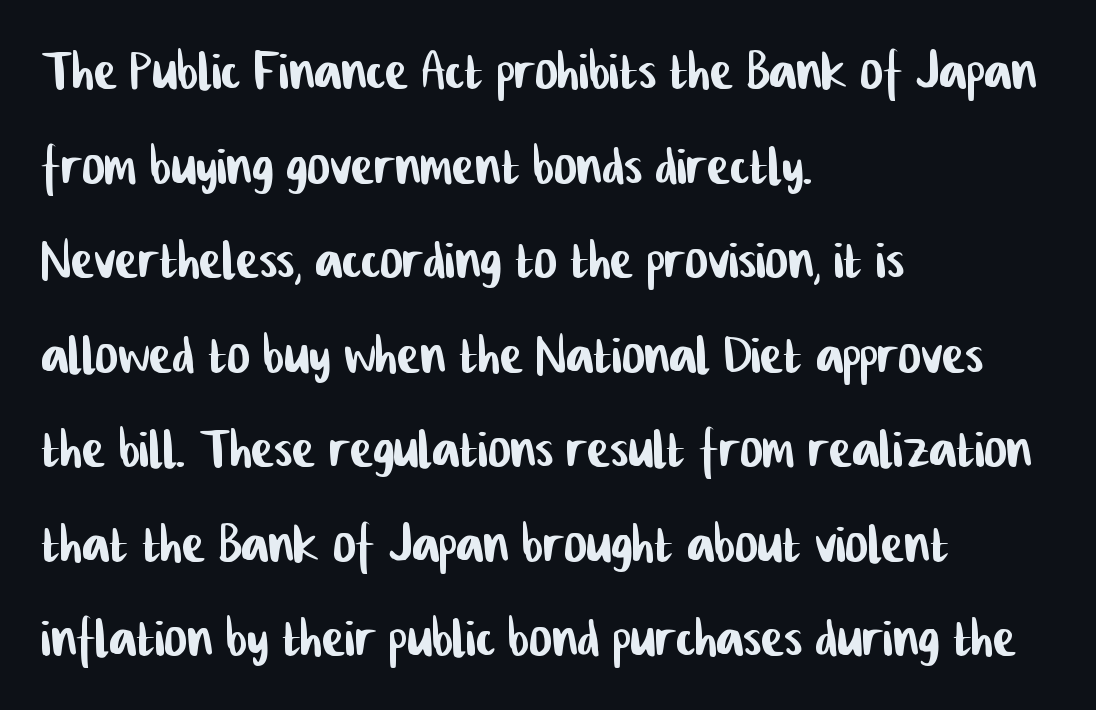
Vertical spacing — default. The rendering anchors every line to the left-hand side. Students, note that the glyphs here touch the page at normal intervals. Is this a fixed-width face? No — the glyphs have proportional, varying widths. The area under the type is left untouched.
